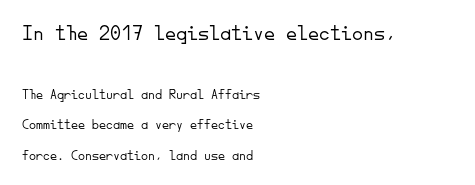
{"italic": "no", "bold": "no", "underline": "no", "align": "left", "line_spacing": "loose", "line_spacing_ratio": 2.16, "letter_spacing": "normal", "letter_spacing_em": 0.0, "larger_block": "first", "size_ratio": 1.57, "glyph_px": 22}
